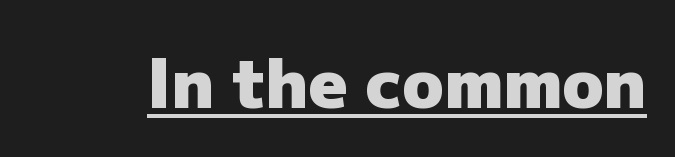
Q: Is the text bold? A: Yes.
Q: Is the text italic (slanted)? A: No, it is upright.
Q: Is the typeface a serif or a sans-serif typeface? A: Sans-serif.
Q: Is the text underlined? A: Yes.
Q: Is the spacing between letters normal or unusually wide? A: Normal.
Q: Width (condensed, normal, or wide)? A: Normal.
Q: Stroke contrast? A: Low.
Q: x-height? A: Medium.
Q: Monospaced? A: No.
